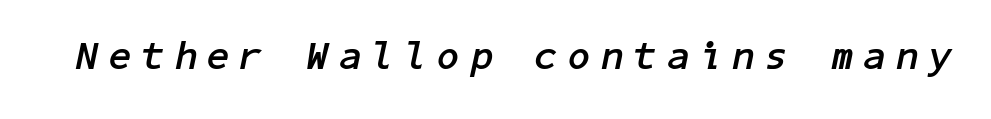
{"italic": "yes", "lean": "right", "slant_degrees": 11, "bold": "yes", "weight": "semibold", "width": "normal", "stroke_contrast": "low", "x_height": "medium", "underline": "no", "letter_spacing": "wide", "letter_spacing_em": 0.27, "glyph_px": 40}
